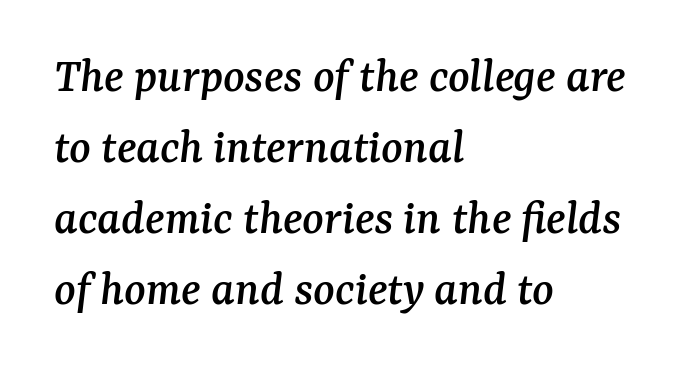
{"serif": "yes", "italic": "yes", "lean": "right", "slant_degrees": 7, "width": "normal", "stroke_contrast": "medium", "x_height": "medium", "monospaced": "no", "underline": "no", "align": "left", "line_spacing": "normal", "line_spacing_ratio": 1.42, "letter_spacing": "normal", "letter_spacing_em": 0.0, "glyph_px": 50}
